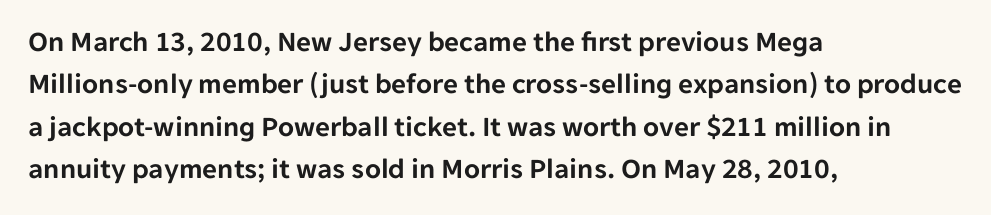
Q: Is the text italic (slanted)? A: No, it is upright.
Q: Is the typeface a serif or a sans-serif typeface? A: Sans-serif.
Q: Is the text underlined? A: No.
Q: How is the paragraph aligned? A: Left-aligned.
Q: Is the spacing between letters normal or unusually wide? A: Normal.
Q: Is the spacing between lines tight, normal or loose? A: Normal.
Q: Width (condensed, normal, or wide)? A: Normal.
Q: Stroke contrast? A: Low.
Q: x-height? A: Medium.
Q: Monospaced? A: No.
